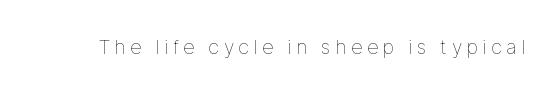
The image shows 20 px text type, upright; set unusually wide letter spacing (+0.21 em), not underlined.
